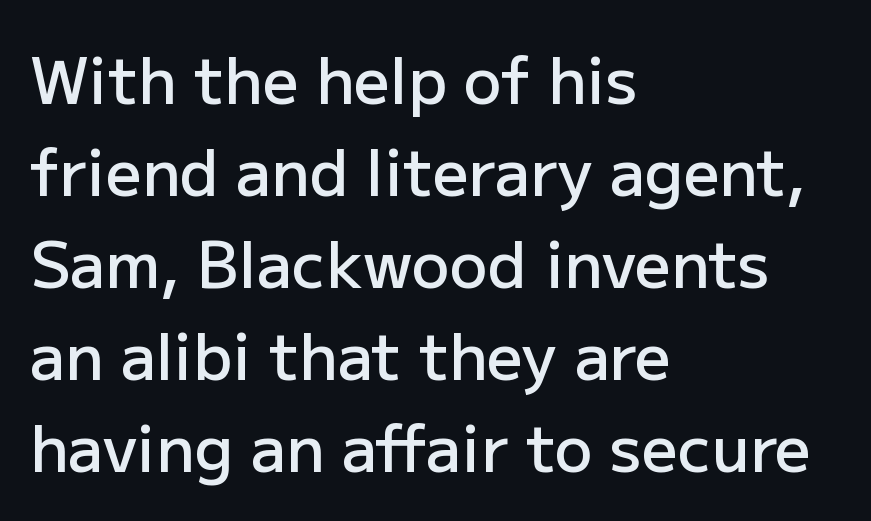
{"serif": "no", "italic": "no", "bold": "semi", "weight": "semibold", "width": "normal", "stroke_contrast": "low", "x_height": "medium", "monospaced": "no", "underline": "no", "align": "left", "line_spacing": "normal", "line_spacing_ratio": 1.46, "letter_spacing": "normal", "letter_spacing_em": 0.0, "glyph_px": 63}
